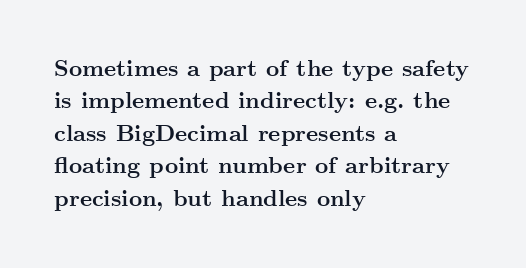
The image shows 23 px bold type, upright; set left-aligned, normal line spacing (1.41x), normal letter spacing, not underlined.
